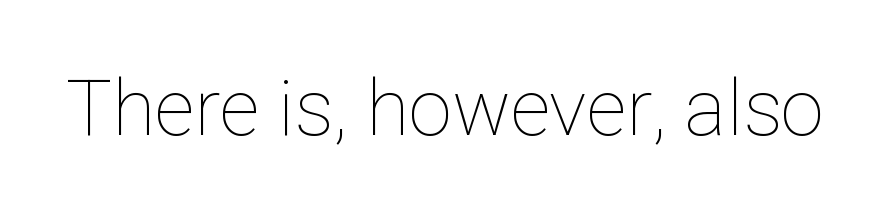
The image shows 78 px thin type, upright; set normal letter spacing, not underlined; low stroke contrast and a medium x-height.
